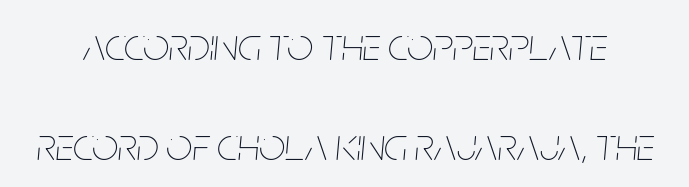
Q: Is the text bold? A: No.
Q: Is the text italic (slanted)? A: Yes, it leans right by about 5 degrees.
Q: Is the text underlined? A: No.
Q: Is the spacing between letters normal or unusually wide? A: Normal.
Q: Is the spacing between lines tight, normal or loose? A: Loose.
Q: Width (condensed, normal, or wide)? A: Condensed.
Q: Stroke contrast? A: Low.
Q: x-height? A: Large.
Q: Monospaced? A: No.
